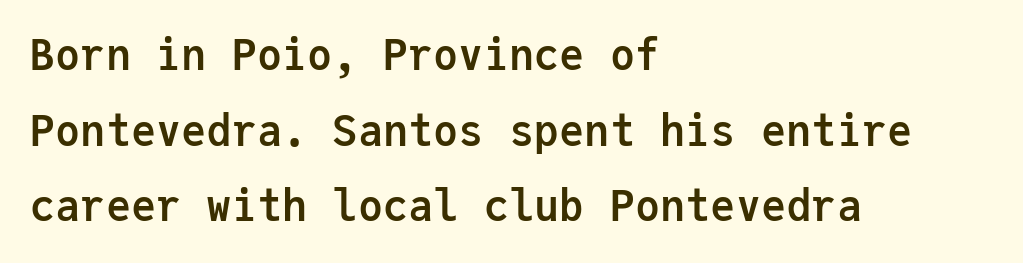
The image shows 42 px semibold sans-serif type, upright, monospaced; set left-aligned, line spacing 1.8x, normal letter spacing, not underlined; low stroke contrast and a medium x-height.
